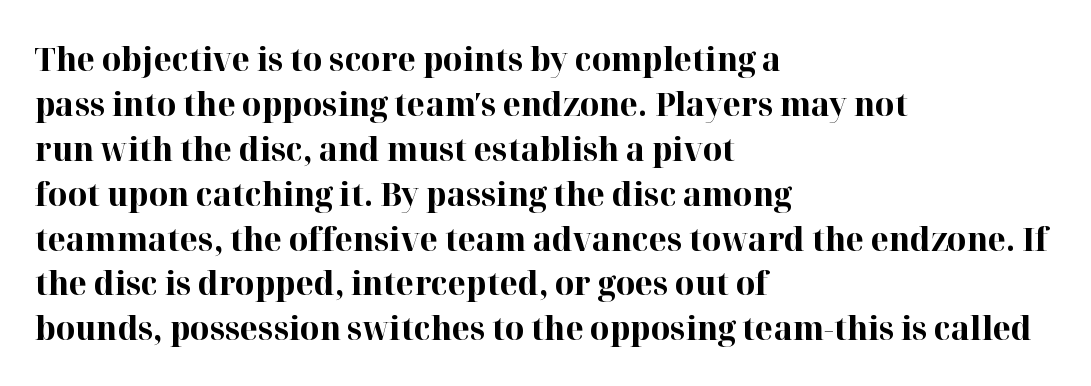
You could call the tracking neutral — neither tight nor loose. A serif font was chosen for this passage. Rule under the text: the space is simply empty. Notice how descenders clear the ascenders below comfortably — that's standard leading.
